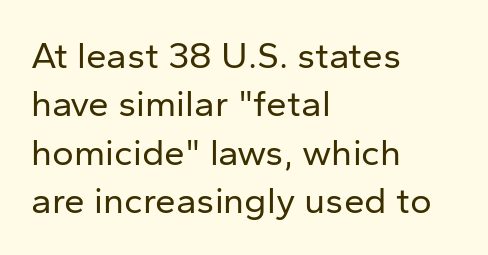
The image shows 37 px regular-weight sans-serif type, upright; set left-aligned, normal line spacing (1.31x), normal letter spacing, not underlined; low stroke contrast and a medium x-height.
